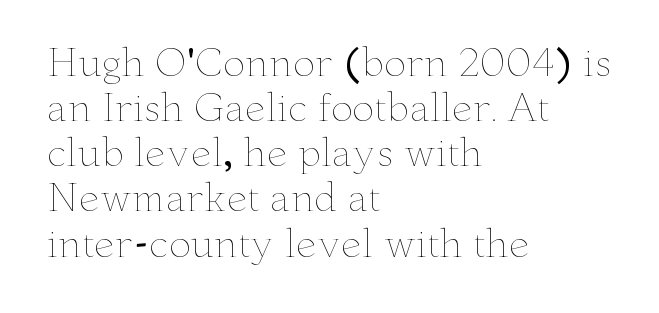
{"italic": "no", "bold": "no", "weight": "thin", "width": "wide", "stroke_contrast": "low", "x_height": "small", "monospaced": "no", "underline": "no", "align": "left", "line_spacing_ratio": 1.22, "letter_spacing": "normal", "letter_spacing_em": 0.0, "glyph_px": 37}
